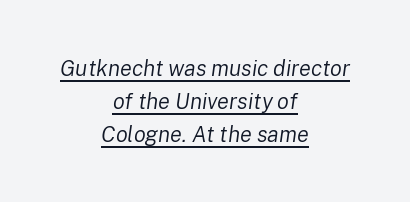
{"italic": "yes", "lean": "right", "slant_degrees": 8, "bold": "no", "underline": "yes", "align": "center", "line_spacing": "normal", "line_spacing_ratio": 1.5, "letter_spacing": "normal", "letter_spacing_em": 0.0, "glyph_px": 22}
